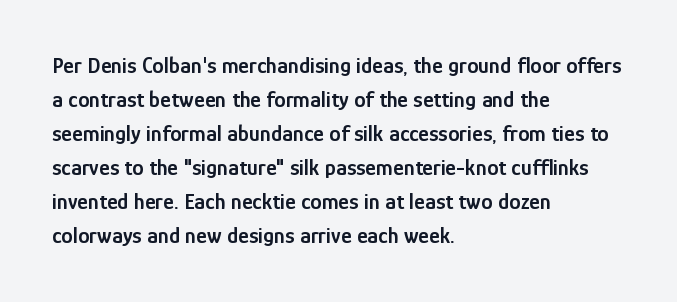
The image shows 23 px text type, upright; set left-aligned, normal line spacing (1.48x), normal letter spacing, not underlined.
